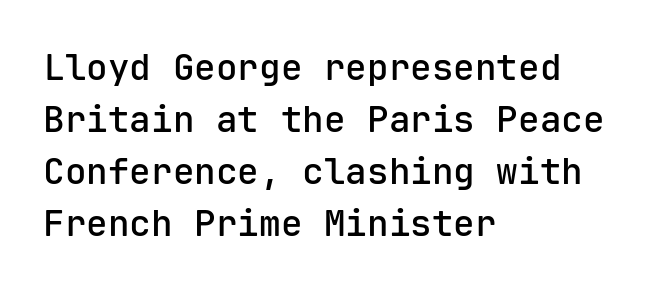
The rendering uses typewriter-style spacing with identical character cells. The face used here is a semibold: visibly heavier than regular, lighter than bold. The typesetter chose a ragged-right arrangement here. This block has exactly the height ordinary leading produces.
